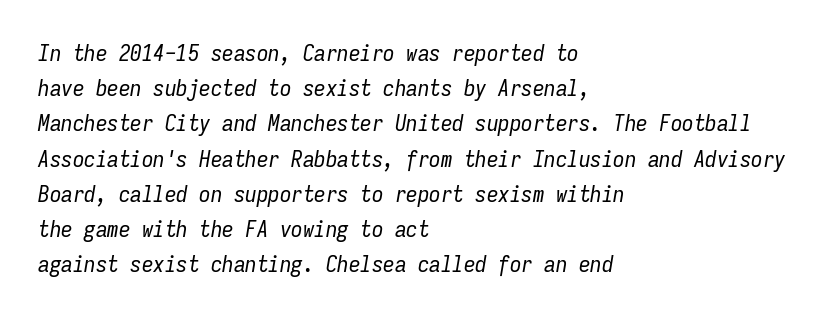
Looking at the ascenders, they clearly lean. A typesetter would call this leading conventional body-copy spacing. Words float on clear page, feet unadorned. Short note: letters normally spaced.
